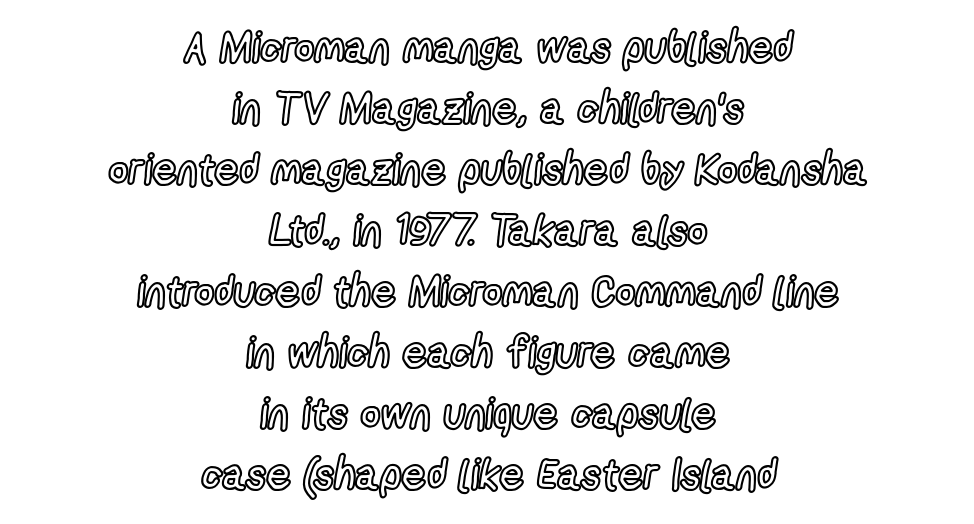
The image shows 43 px condensed type; set centered, normal line spacing (1.42x), normal letter spacing, not underlined; a medium x-height.
